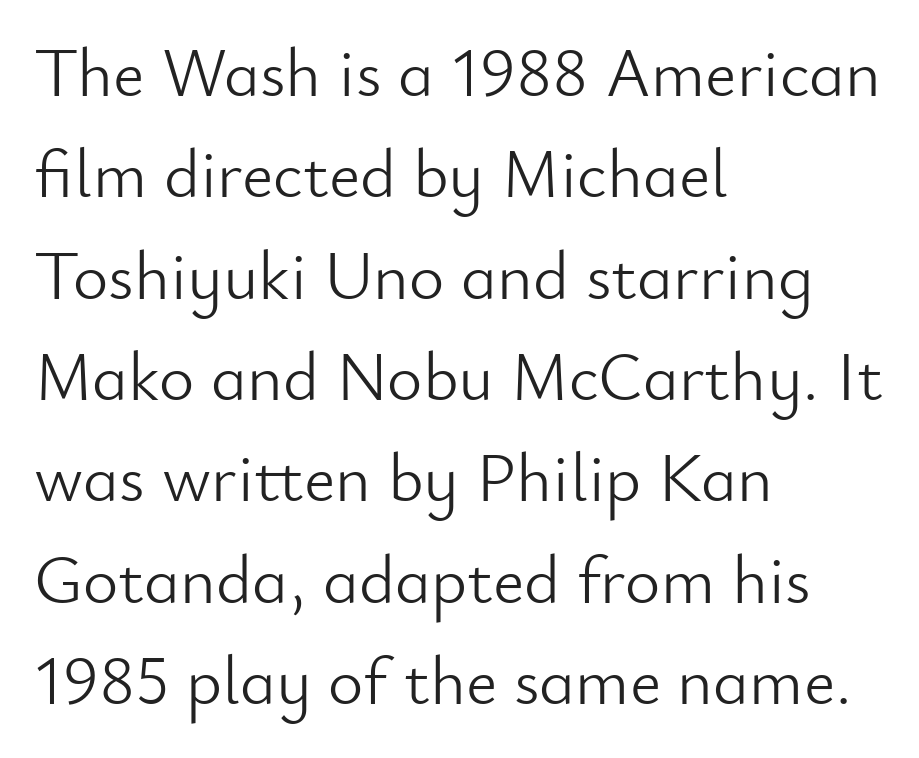
{"serif": "no", "italic": "no", "bold": "no", "weight": "light", "width": "normal", "stroke_contrast": "low", "x_height": "small", "monospaced": "no", "underline": "no", "align": "left", "line_spacing": "normal", "line_spacing_ratio": 1.49, "letter_spacing": "normal", "letter_spacing_em": 0.0, "glyph_px": 68}
